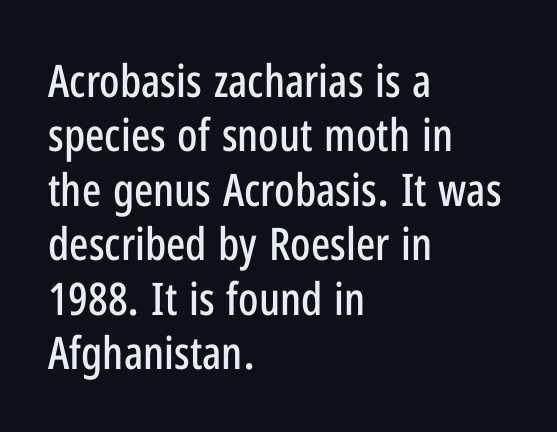
Q: Is the text italic (slanted)? A: No, it is upright.
Q: Is the typeface a serif or a sans-serif typeface? A: Sans-serif.
Q: Is the text underlined? A: No.
Q: How is the paragraph aligned? A: Left-aligned.
Q: Is the spacing between letters normal or unusually wide? A: Normal.
Q: Width (condensed, normal, or wide)? A: Condensed.
Q: Stroke contrast? A: Low.
Q: x-height? A: Medium.
Q: Monospaced? A: No.
